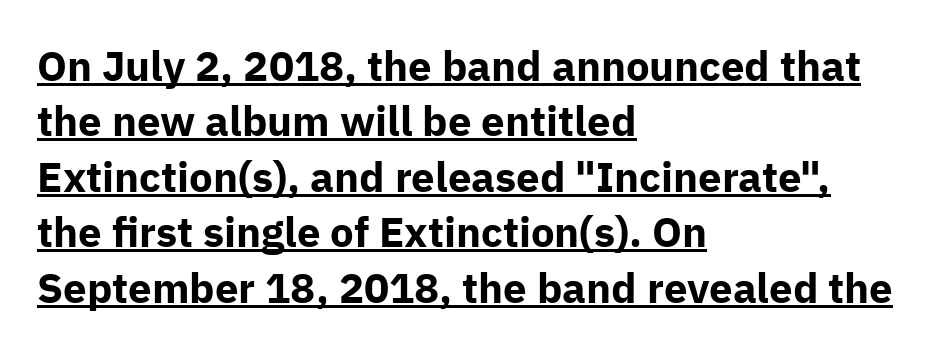
Q: Is the text bold? A: Yes.
Q: Is the text italic (slanted)? A: No, it is upright.
Q: Is the typeface a serif or a sans-serif typeface? A: Sans-serif.
Q: Is the text underlined? A: Yes.
Q: How is the paragraph aligned? A: Left-aligned.
Q: Is the spacing between letters normal or unusually wide? A: Normal.
Q: Is the spacing between lines tight, normal or loose? A: Normal.
Q: Width (condensed, normal, or wide)? A: Normal.
Q: Stroke contrast? A: Low.
Q: x-height? A: Medium.
Q: Monospaced? A: No.
